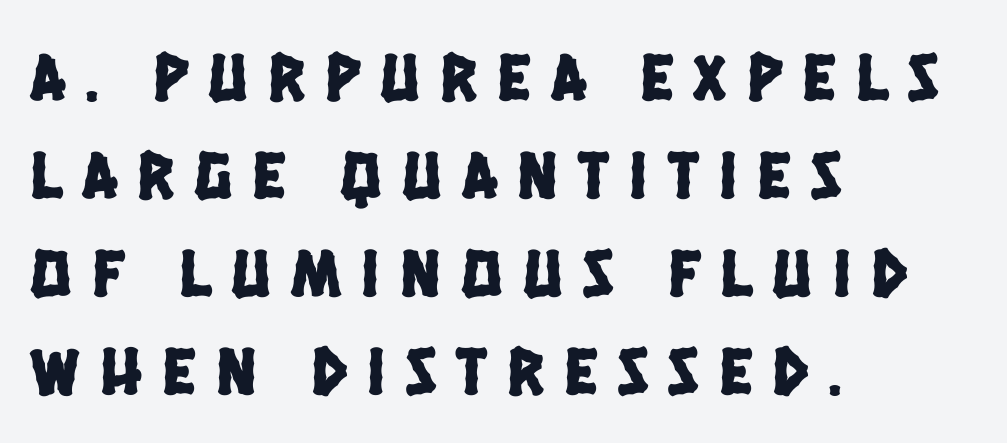
Summary of vertical rhythm: regular, with standard interline spacing. Display-style spreading of the glyphs; the letterfit is very open. A classic flush-left, rag-right setting is used for this passage. The passage shown is typed in a proportional face where columns would drift. The typeface chosen for these lines omits serifs.
